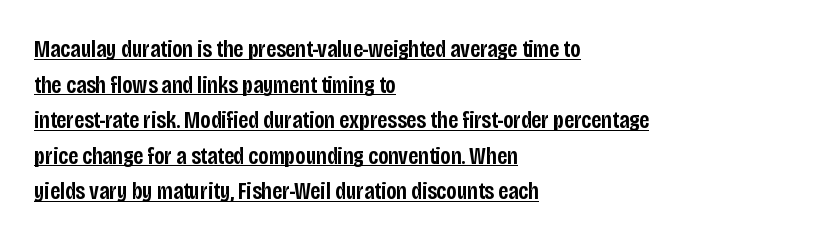
{"italic": "no", "bold": "semi", "underline": "yes", "align": "left", "line_spacing": "normal", "line_spacing_ratio": 1.48, "letter_spacing": "normal", "letter_spacing_em": 0.0, "glyph_px": 24}
